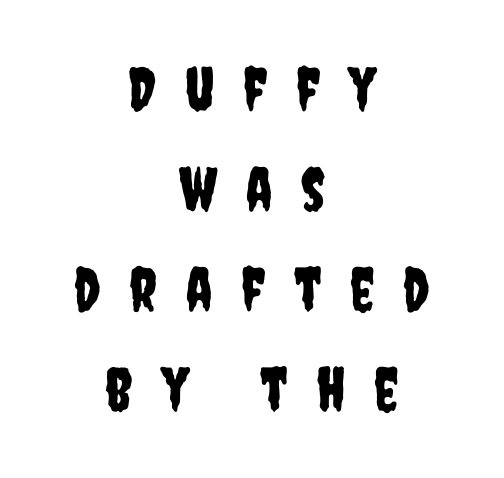
Q: Is the text italic (slanted)? A: No, it is upright.
Q: Is the typeface a serif or a sans-serif typeface? A: Sans-serif.
Q: Is the text underlined? A: No.
Q: How is the paragraph aligned? A: Centered.
Q: Is the spacing between letters normal or unusually wide? A: Unusually wide.
Q: Is the spacing between lines tight, normal or loose? A: Normal.
Q: Width (condensed, normal, or wide)? A: Condensed.
Q: Stroke contrast? A: Low.
Q: x-height? A: Large.
Q: Monospaced? A: No.
